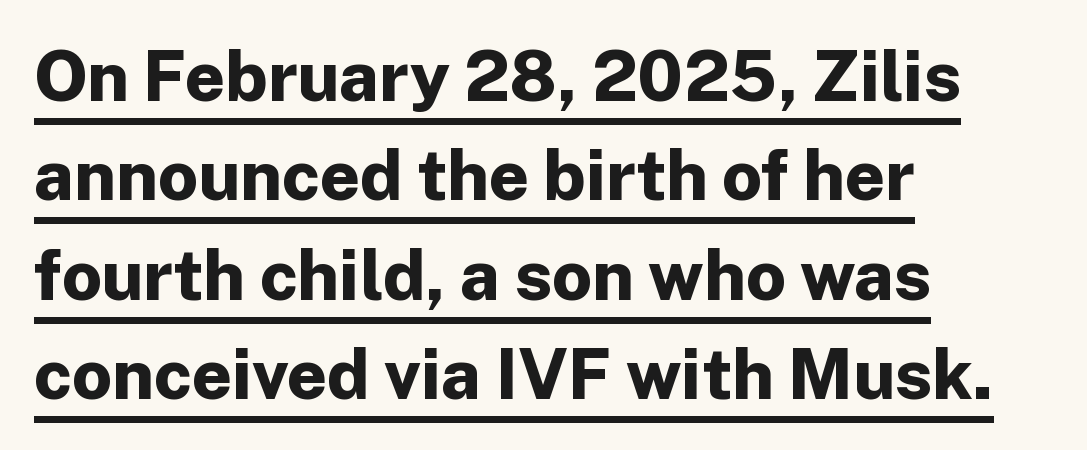
The image shows 70 px bold sans-serif type, upright; set left-aligned, normal line spacing (1.42x), normal letter spacing, underlined; low stroke contrast and a medium x-height.
